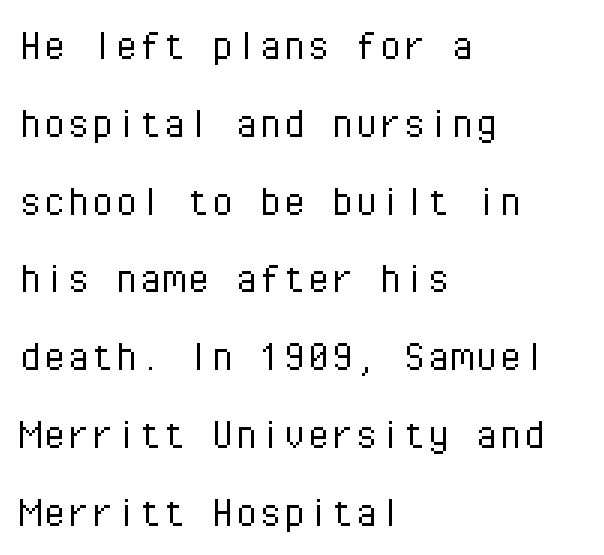
{"serif": "no", "italic": "no", "bold": "no", "weight": "light", "width": "normal", "stroke_contrast": "low", "x_height": "medium", "monospaced": "yes", "underline": "no", "align": "left", "line_spacing": "normal", "line_spacing_ratio": 1.62, "letter_spacing": "normal", "letter_spacing_em": 0.0, "glyph_px": 48}
